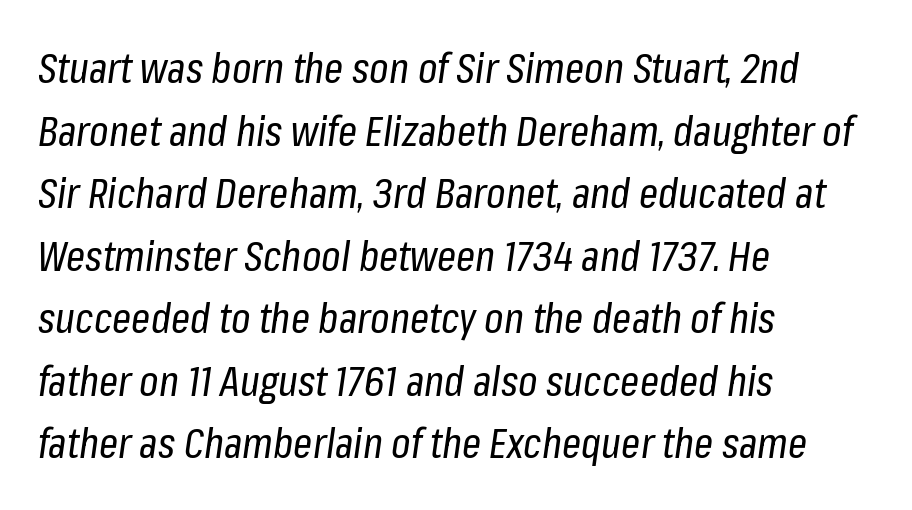
{"italic": "yes", "lean": "right", "slant_degrees": 8, "bold": "no", "weight": "regular", "width": "condensed", "stroke_contrast": "low", "x_height": "medium", "monospaced": "no", "underline": "no", "align": "left", "line_spacing": "normal", "line_spacing_ratio": 1.49, "letter_spacing": "normal", "letter_spacing_em": 0.0, "glyph_px": 42}
